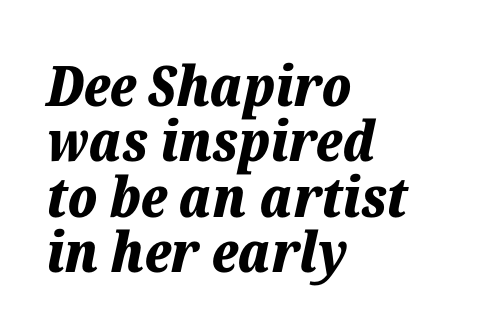
Q: Is the text bold? A: Yes.
Q: Is the text italic (slanted)? A: Yes, it leans right by about 12 degrees.
Q: Is the text underlined? A: No.
Q: How is the paragraph aligned? A: Left-aligned.
Q: Is the spacing between letters normal or unusually wide? A: Normal.
Q: Is the spacing between lines tight, normal or loose? A: Tight.
Q: Width (condensed, normal, or wide)? A: Normal.
Q: Stroke contrast? A: Low.
Q: x-height? A: Medium.
Q: Monospaced? A: No.
